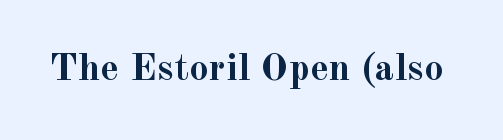
Q: Is the text bold? A: Yes.
Q: Is the text italic (slanted)? A: No, it is upright.
Q: Is the typeface a serif or a sans-serif typeface? A: Serif.
Q: Is the text underlined? A: No.
Q: Is the spacing between letters normal or unusually wide? A: Normal.
Q: Width (condensed, normal, or wide)? A: Normal.
Q: x-height? A: Small.
Q: Monospaced? A: No.
